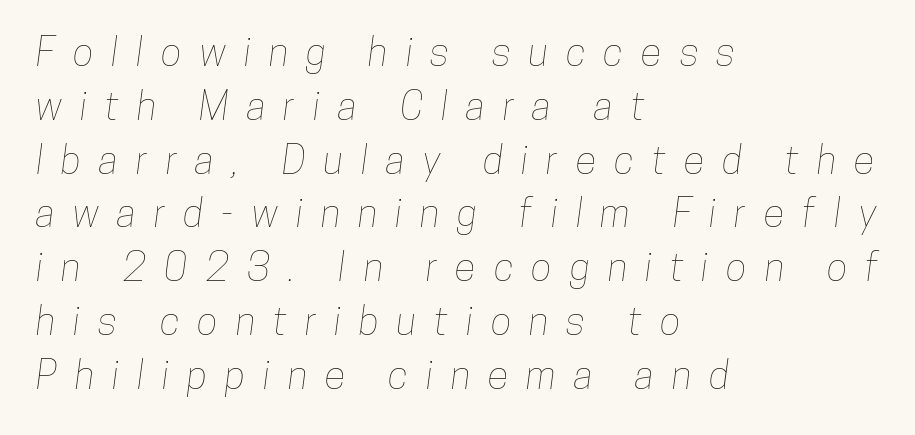
The image shows 39 px condensed type; set left-aligned, normal line spacing (1.38x), unusually wide letter spacing (+0.46 em), not underlined; low stroke contrast and a medium x-height.
